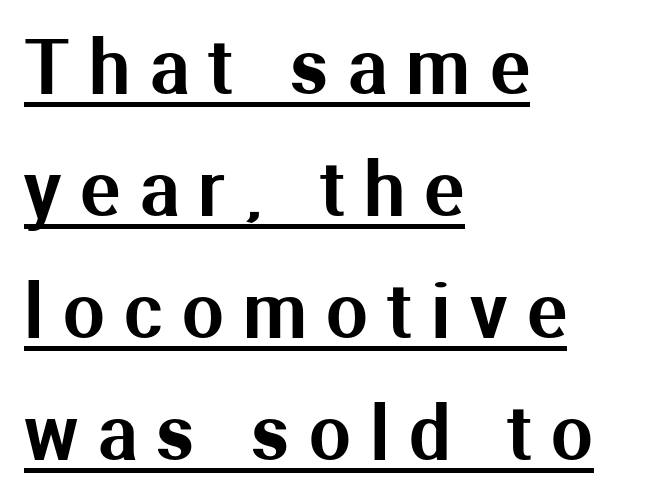
Q: Is the text italic (slanted)? A: No, it is upright.
Q: Is the typeface a serif or a sans-serif typeface? A: Sans-serif.
Q: Is the text underlined? A: Yes.
Q: How is the paragraph aligned? A: Left-aligned.
Q: Is the spacing between letters normal or unusually wide? A: Unusually wide.
Q: Is the spacing between lines tight, normal or loose? A: Normal.
Q: Width (condensed, normal, or wide)? A: Normal.
Q: Stroke contrast? A: Medium.
Q: x-height? A: Medium.
Q: Monospaced? A: No.
